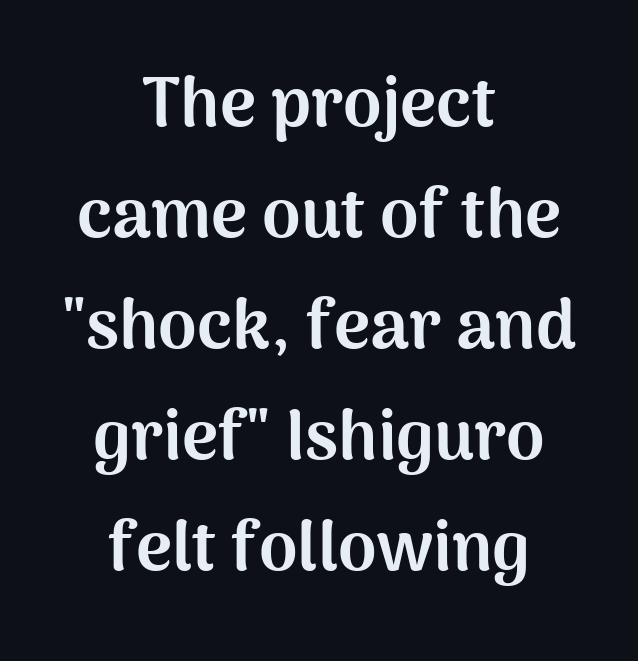
Q: Is the text bold? A: Yes.
Q: Is the text italic (slanted)? A: No, it is upright.
Q: Is the typeface a serif or a sans-serif typeface? A: Sans-serif.
Q: Is the text underlined? A: No.
Q: How is the paragraph aligned? A: Centered.
Q: Is the spacing between letters normal or unusually wide? A: Normal.
Q: Is the spacing between lines tight, normal or loose? A: Normal.
Q: Width (condensed, normal, or wide)? A: Normal.
Q: Stroke contrast? A: Medium.
Q: x-height? A: Medium.
Q: Monospaced? A: No.
